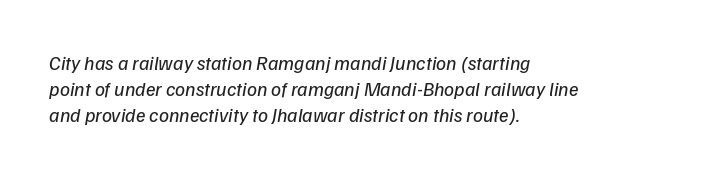
Q: Is the text bold? A: No.
Q: Is the text italic (slanted)? A: Yes, it leans right by about 9 degrees.
Q: Is the text underlined? A: No.
Q: How is the paragraph aligned? A: Left-aligned.
Q: Is the spacing between letters normal or unusually wide? A: Normal.
Q: Is the spacing between lines tight, normal or loose? A: Normal.
